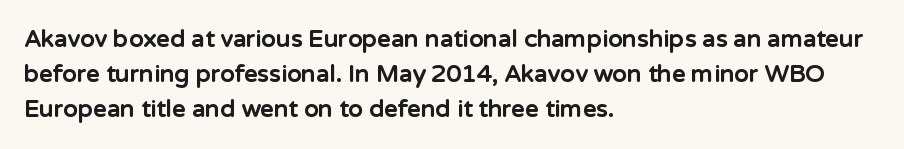
{"italic": "no", "bold": "yes", "underline": "no", "align": "left", "line_spacing": "normal", "line_spacing_ratio": 1.46, "letter_spacing": "normal", "letter_spacing_em": 0.0, "glyph_px": 24}
